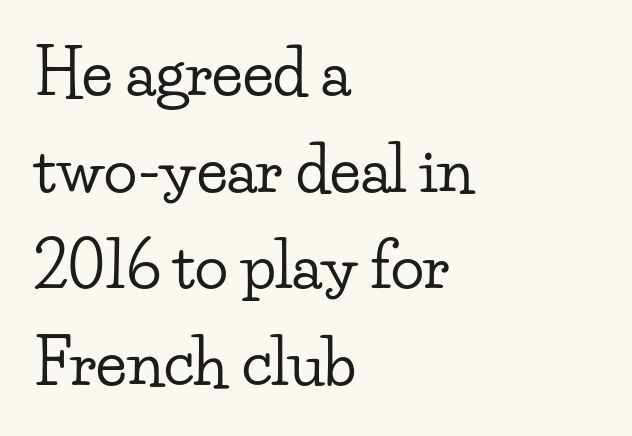
The image shows 62 px wide serif type, upright; set left-aligned, normal line spacing (1.56x), normal letter spacing, not underlined; low stroke contrast and a small x-height.
